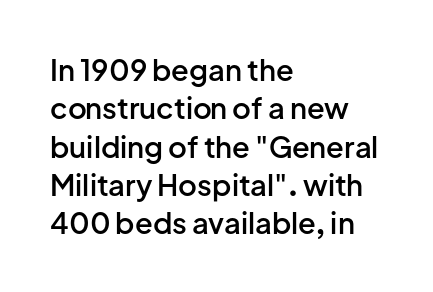
Looks like regular typesetting: each glyph gets only the width it needs. Quick note: not italic, upright. The face used here is rendered with its standard letterfit. This sample keeps an unexceptional amount of space between lines. The passage is arranged the way most books set body copy — flush left.
